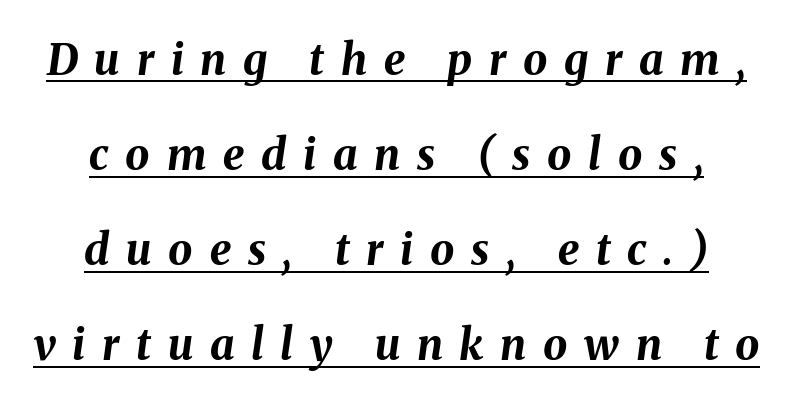
Is the type slanted? Yes — the strokes lean at a clear angle. One glance says open: line gaps are wider than usual. There is plenty of visible air inserted between adjacent glyphs. You'd pick this weight for a headline — it's a proper bold. Each line of the rendering has a horizontal stroke beneath the glyphs.
